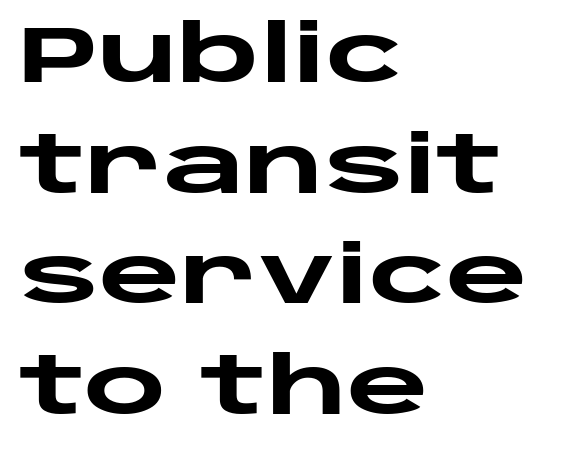
{"serif": "no", "italic": "no", "bold": "yes", "weight": "heavy", "width": "wide", "stroke_contrast": "low", "x_height": "large", "monospaced": "no", "underline": "no", "align": "left", "line_spacing": "normal", "line_spacing_ratio": 1.4, "letter_spacing": "normal", "letter_spacing_em": 0.0, "glyph_px": 79}
